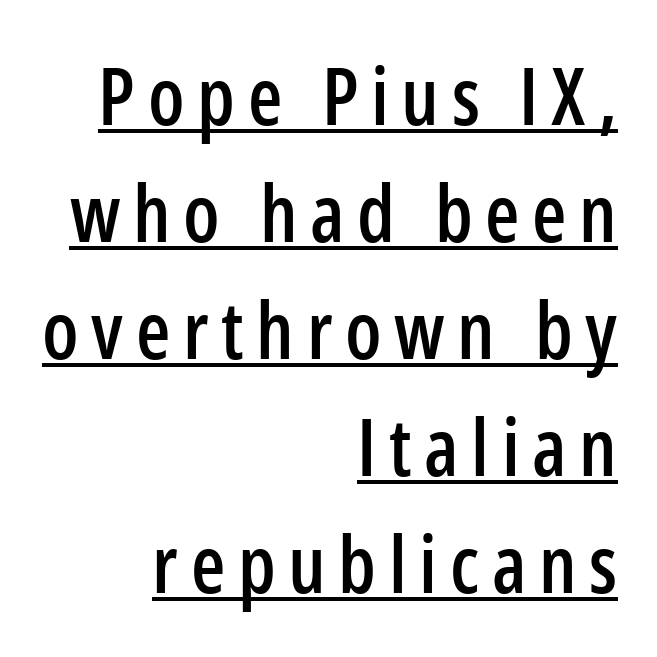
Which margin do the lines hug? The right one — the left edge is uneven. The rendering uses a moderate line-height, typical for paragraphs. Is this a sans? Yes — the strokes have no serifs. Honestly, the underline is the first thing you notice here. Nope, not italic — everything's standing straight. Spacing verdict: proportional, widths tailored to each character.
